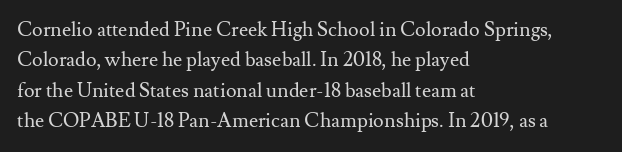
The image shows 20 px text type, upright; set left-aligned, normal line spacing (1.52x), normal letter spacing, not underlined.
